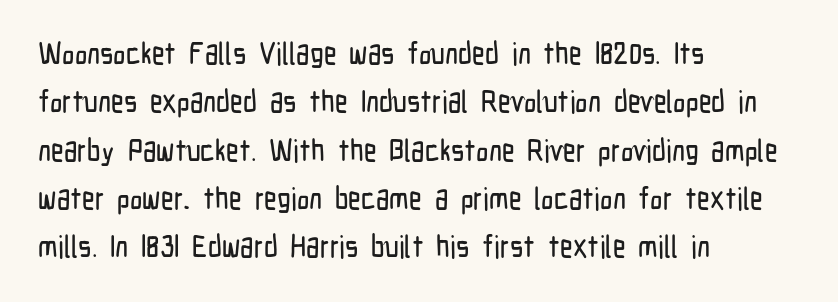
No extra tracking has been applied to these lines. Each letter keeps its own natural width here, so spacing adapts to shape. A normal amount of white space separates one row of letters from the next. The typesetter chose a ragged-right arrangement here. A typesetter would mark this as roman, not italic.
